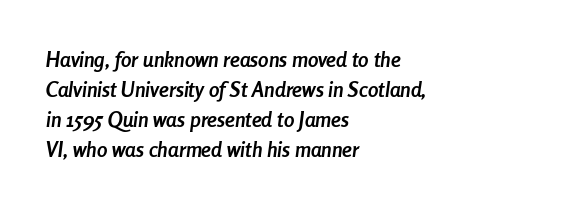
{"italic": "yes", "lean": "right", "slant_degrees": 8, "bold": "yes", "underline": "no", "align": "left", "line_spacing": "normal", "line_spacing_ratio": 1.43, "letter_spacing": "normal", "letter_spacing_em": 0.0, "glyph_px": 21}
